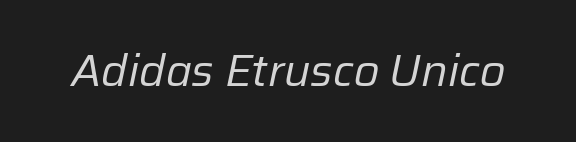
The image shows 44 px regular-weight type, italic (leaning right); set normal letter spacing, not underlined; low stroke contrast and a medium x-height.
